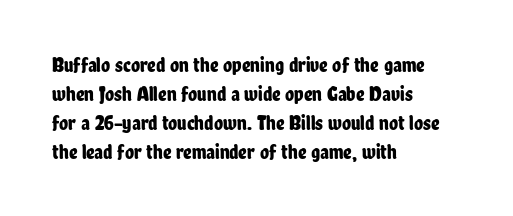
The image shows 21 px text type, upright; set left-aligned, normal line spacing (1.38x), normal letter spacing, not underlined.
